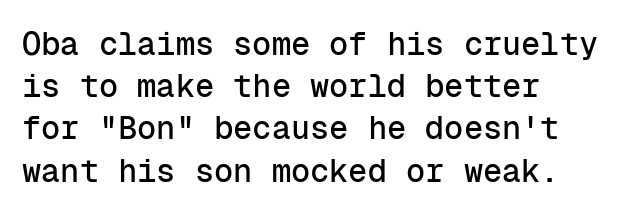
Think of a typewriter: that constant character pitch is what you see here. Rows of type keep a routine distance in the vertical direction. The tracking reads as untouched default to a designer's eye. Lines of text with bare space underneath.
